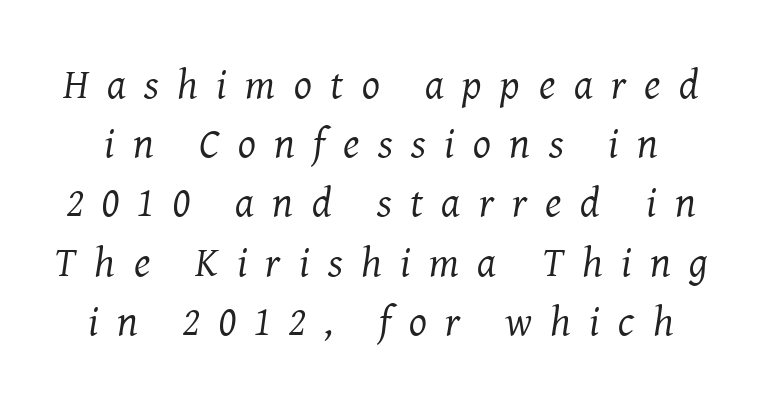
{"serif": "yes", "italic": "yes", "lean": "right", "slant_degrees": 8, "bold": "no", "weight": "regular", "width": "normal", "stroke_contrast": "medium", "x_height": "medium", "monospaced": "no", "underline": "no", "line_spacing": "normal", "line_spacing_ratio": 1.41, "letter_spacing": "wide", "letter_spacing_em": 0.44, "glyph_px": 42}
